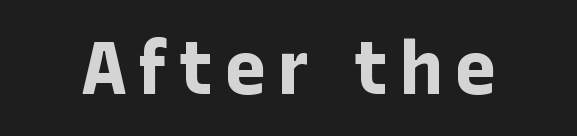
The image shows 74 px bold sans-serif type, upright; set not underlined; low stroke contrast and a medium x-height.
